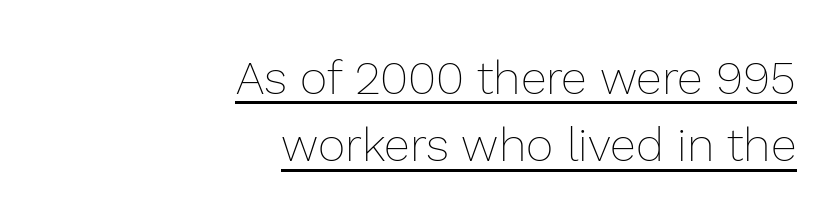
Q: Is the text bold? A: No.
Q: Is the text italic (slanted)? A: No, it is upright.
Q: Is the text underlined? A: Yes.
Q: How is the paragraph aligned? A: Right-aligned.
Q: Is the spacing between letters normal or unusually wide? A: Normal.
Q: Is the spacing between lines tight, normal or loose? A: Normal.
Q: Width (condensed, normal, or wide)? A: Normal.
Q: Stroke contrast? A: Low.
Q: x-height? A: Medium.
Q: Monospaced? A: No.
